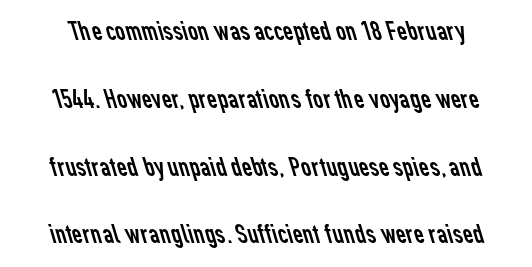
The image shows 28 px regular-weight sans-serif type; set loose line spacing (2.42x), normal letter spacing, not underlined; low stroke contrast and a medium x-height.
